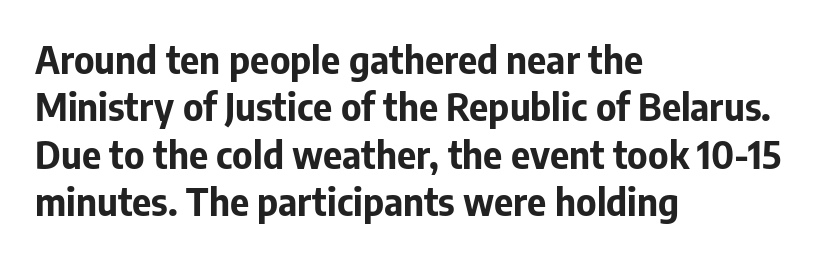
Q: Is the text bold? A: Yes.
Q: Is the text italic (slanted)? A: No, it is upright.
Q: Is the typeface a serif or a sans-serif typeface? A: Sans-serif.
Q: Is the text underlined? A: No.
Q: How is the paragraph aligned? A: Left-aligned.
Q: Is the spacing between letters normal or unusually wide? A: Normal.
Q: Is the spacing between lines tight, normal or loose? A: Normal.
Q: Width (condensed, normal, or wide)? A: Normal.
Q: Stroke contrast? A: Low.
Q: x-height? A: Medium.
Q: Monospaced? A: No.
